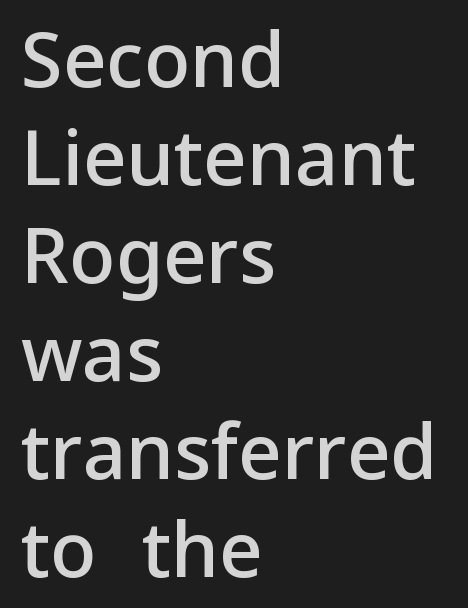
Q: Is the text bold? A: Semi-bold.
Q: Is the text italic (slanted)? A: No, it is upright.
Q: Is the typeface a serif or a sans-serif typeface? A: Sans-serif.
Q: Is the text underlined? A: No.
Q: How is the paragraph aligned? A: Left-aligned.
Q: Is the spacing between letters normal or unusually wide? A: Normal.
Q: Is the spacing between lines tight, normal or loose? A: Normal.
Q: Width (condensed, normal, or wide)? A: Normal.
Q: Stroke contrast? A: Low.
Q: x-height? A: Medium.
Q: Monospaced? A: No.
